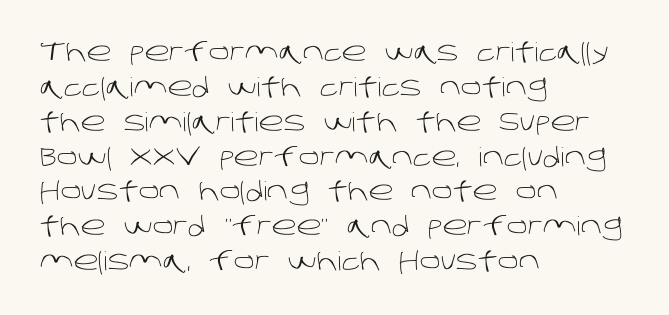
Q: Is the text bold? A: No.
Q: Is the text underlined? A: No.
Q: How is the paragraph aligned? A: Left-aligned.
Q: Is the spacing between letters normal or unusually wide? A: Normal.
Q: Is the spacing between lines tight, normal or loose? A: Normal.
